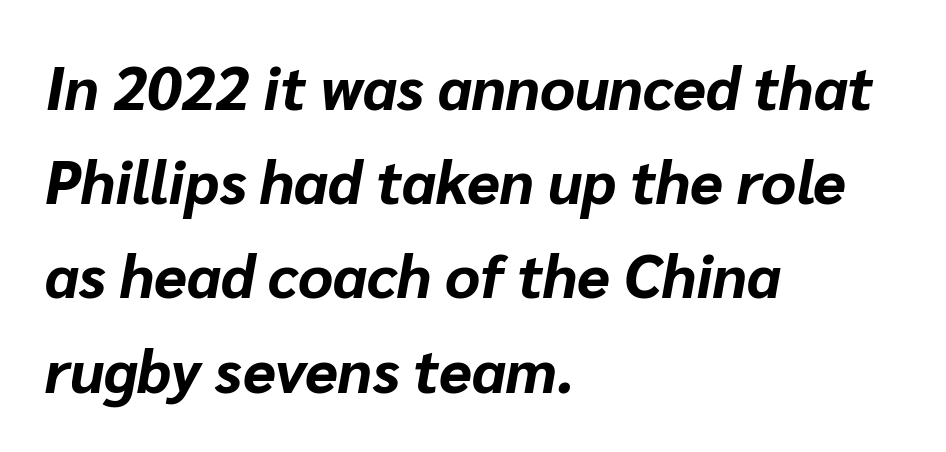
The image shows 60 px bold type, italic (leaning right); set left-aligned, normal line spacing (1.57x), normal letter spacing, not underlined; low stroke contrast and a medium x-height.
